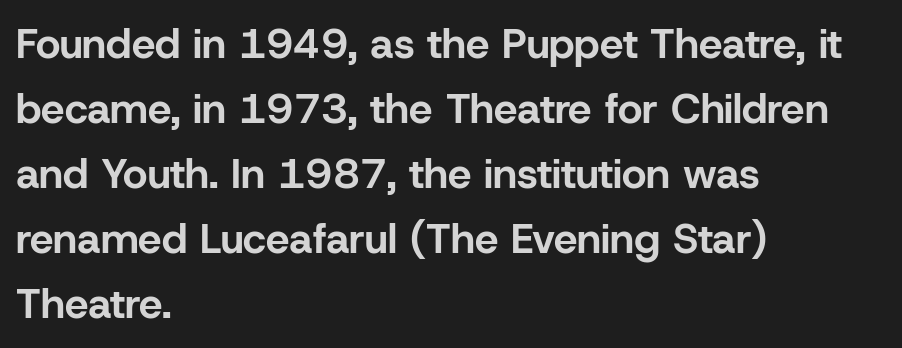
The face used here is proportionally spaced, like ordinary book or web type. In terms of weight, the rendering is a true, heavy bold. This is roman type, the default non-slanted kind. If you measured baseline to baseline, you'd find a middling distance.
